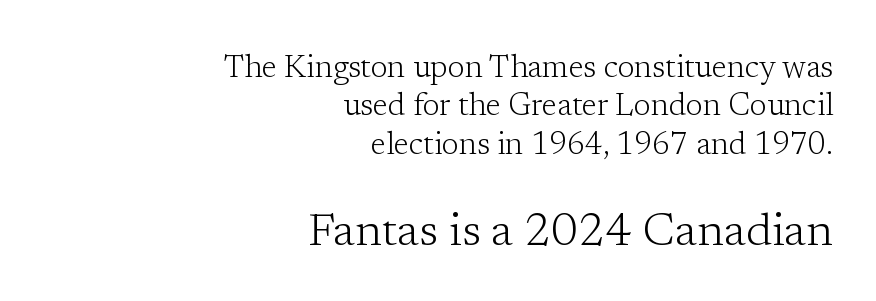
The image shows 46 px light serif type, upright; set right-aligned, line spacing 1.24x, normal letter spacing, not underlined; the second (bottom) block is 1.48x larger; low stroke contrast and a medium x-height.
